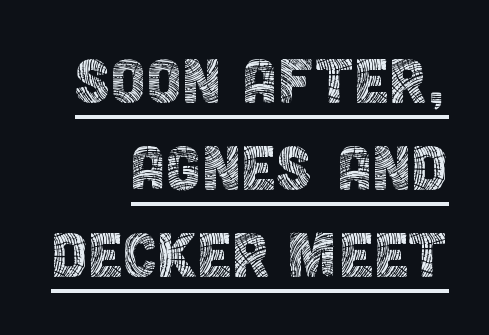
Vertical strokes here are truly vertical. Notice how a bar underscores the lettering throughout. Think of a printed novel: that variable character pitch is what you see here. Regarding leading, the lines here are crowded together. This rendering leaves character spacing at its baseline value. Letters have the restrained weight of plain body copy at most.
